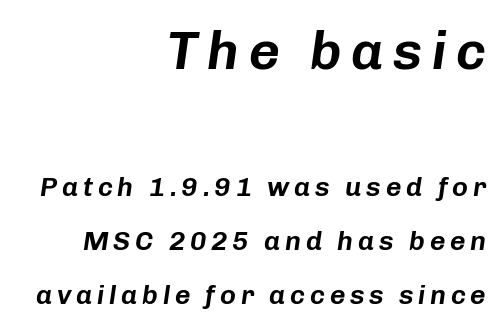
Notice how the passage keeps a crisp vertical edge on the right only. You could fit nearly another row in the gap between these rows. Visually, the top section dominates because its glyphs are scaled up. The text carries the slant typical of an italic or oblique font.
